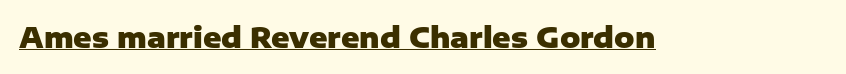
The image shows 28 px heavy sans-serif type, upright; set normal letter spacing, underlined; low stroke contrast and a medium x-height.
